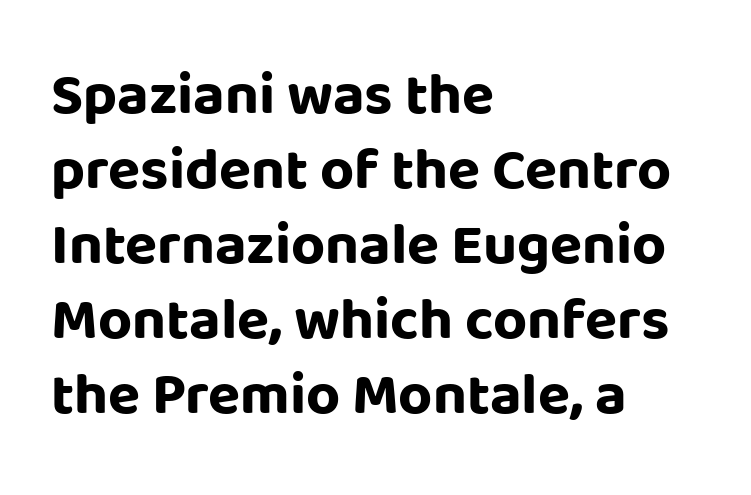
Pretty heavy lettering here — definitely bold. Each row of text sits above clean, open space. Caption: multi-line text, flush left, ragged right. These lines were composed using upright roman letters.
